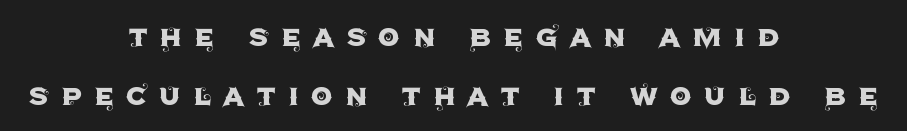
Q: Is the text italic (slanted)? A: No, it is upright.
Q: Is the typeface a serif or a sans-serif typeface? A: Sans-serif.
Q: Is the text underlined? A: No.
Q: How is the paragraph aligned? A: Centered.
Q: Is the spacing between letters normal or unusually wide? A: Unusually wide.
Q: Is the spacing between lines tight, normal or loose? A: Normal.
Q: Width (condensed, normal, or wide)? A: Normal.
Q: x-height? A: Large.
Q: Monospaced? A: No.
